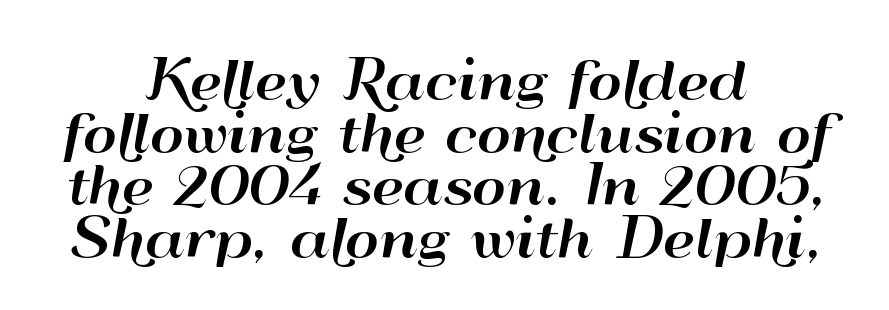
{"serif": "no", "width": "wide", "stroke_contrast": "high", "x_height": "small", "monospaced": "no", "underline": "no", "align": "center", "line_spacing": "tight", "line_spacing_ratio": 1.01, "letter_spacing": "normal", "letter_spacing_em": 0.0, "glyph_px": 52}
